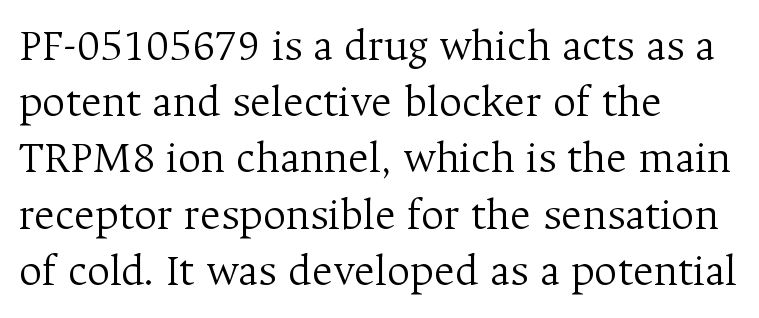
{"serif": "yes", "italic": "no", "bold": "no", "weight": "light", "width": "normal", "stroke_contrast": "medium", "x_height": "medium", "monospaced": "no", "underline": "no", "align": "left", "line_spacing": "normal", "line_spacing_ratio": 1.25, "letter_spacing": "normal", "letter_spacing_em": 0.0, "glyph_px": 45}
